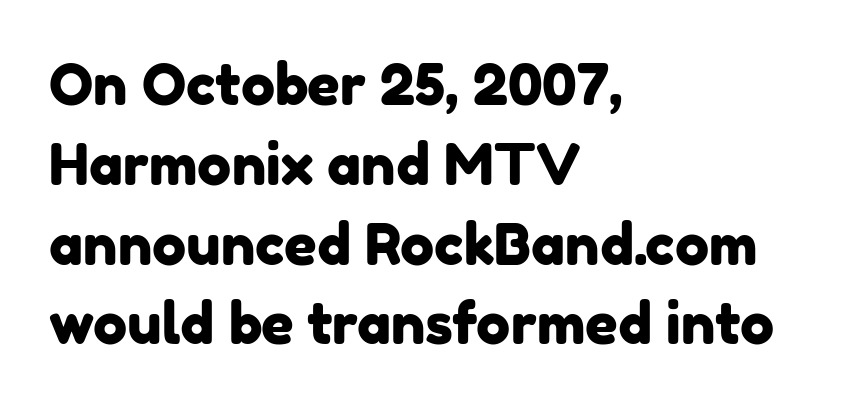
Q: Is the typeface a serif or a sans-serif typeface? A: Sans-serif.
Q: Is the text underlined? A: No.
Q: How is the paragraph aligned? A: Left-aligned.
Q: Is the spacing between letters normal or unusually wide? A: Normal.
Q: Is the spacing between lines tight, normal or loose? A: Normal.
Q: Width (condensed, normal, or wide)? A: Normal.
Q: Stroke contrast? A: Low.
Q: x-height? A: Medium.
Q: Monospaced? A: No.
